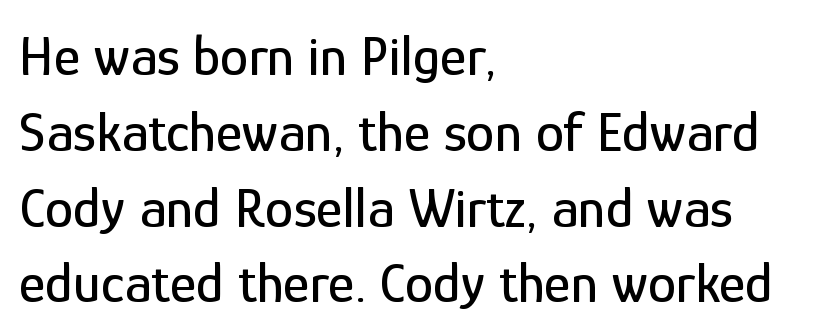
Regarding serifs, this sample does without them. You could not count columns in this text — the font is proportionally spaced. Alignment: flush left. Italic? Not at all — the glyphs are vertical. Students, observe: this is what conventionally led text looks like. Only glyphs here, with clear space below each row.
